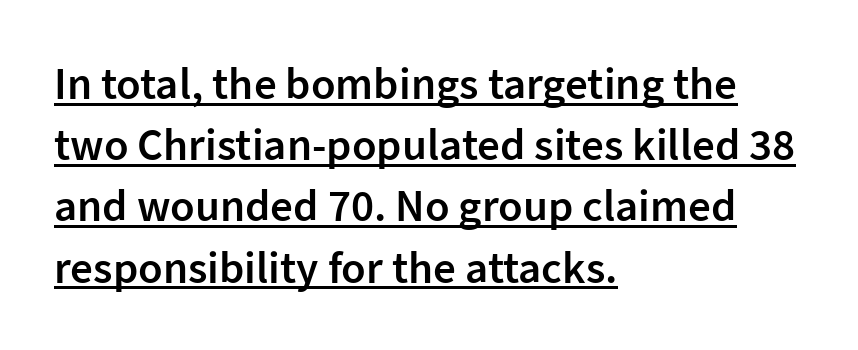
Students, note that the glyphs here touch the page at normal intervals. These lines were composed using upright roman letters. To sum up the face: it is a sans, with no serifs. These lines are rendered in a variable-pitch font. The string is rendered with underlining switched on. The strokes are fattened partway — semibold, not bold.
